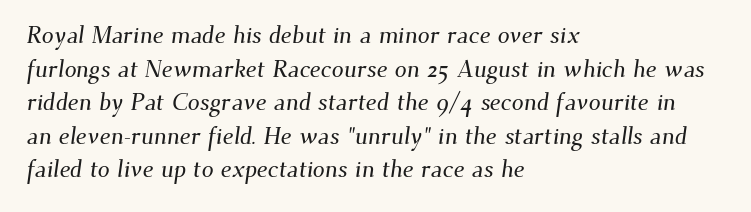
The image shows 24 px text type; set left-aligned, normal line spacing (1.4x), normal letter spacing, not underlined.
